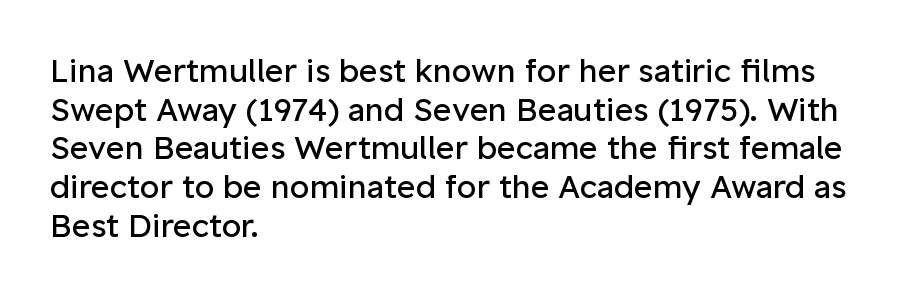
{"serif": "no", "italic": "no", "bold": "no", "weight": "regular", "width": "normal", "stroke_contrast": "low", "x_height": "medium", "monospaced": "no", "underline": "no", "align": "left", "line_spacing_ratio": 1.21, "letter_spacing": "normal", "letter_spacing_em": 0.0, "glyph_px": 32}
